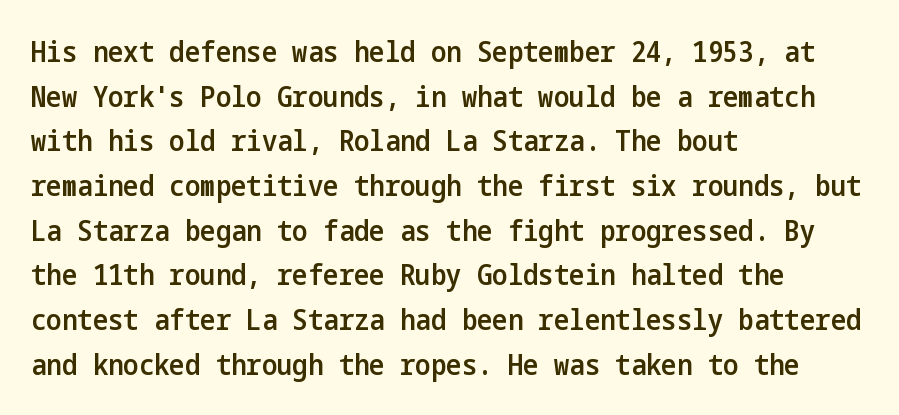
Q: Is the text bold? A: Semi-bold.
Q: Is the text italic (slanted)? A: No, it is upright.
Q: Is the typeface a serif or a sans-serif typeface? A: Sans-serif.
Q: Is the text underlined? A: No.
Q: How is the paragraph aligned? A: Left-aligned.
Q: Is the spacing between letters normal or unusually wide? A: Normal.
Q: Is the spacing between lines tight, normal or loose? A: Normal.
Q: Width (condensed, normal, or wide)? A: Condensed.
Q: Stroke contrast? A: Low.
Q: x-height? A: Medium.
